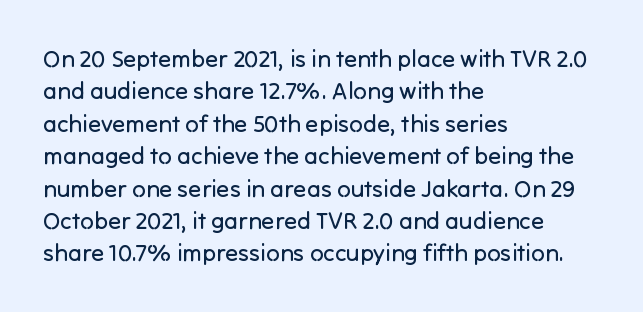
Q: Is the text bold? A: No.
Q: Is the text italic (slanted)? A: No, it is upright.
Q: Is the text underlined? A: No.
Q: How is the paragraph aligned? A: Left-aligned.
Q: Is the spacing between letters normal or unusually wide? A: Normal.
Q: Is the spacing between lines tight, normal or loose? A: Normal.
